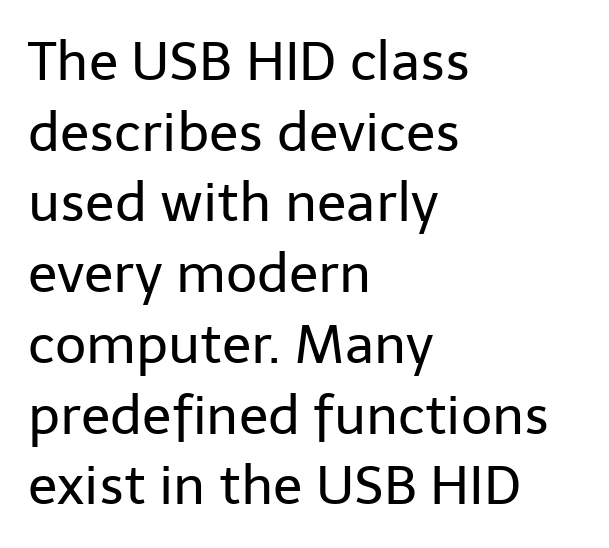
The image shows 54 px regular-weight sans-serif type, upright; set left-aligned, normal line spacing (1.31x), normal letter spacing, not underlined; low stroke contrast and a medium x-height.
